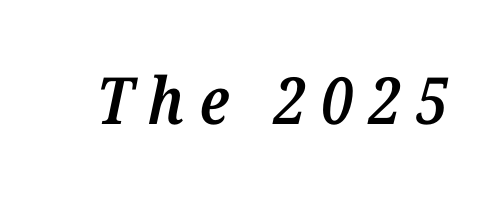
The image shows 65 px semibold serif type, italic (leaning right); set unusually wide letter spacing (+0.23 em), not underlined; medium stroke contrast and a medium x-height.
